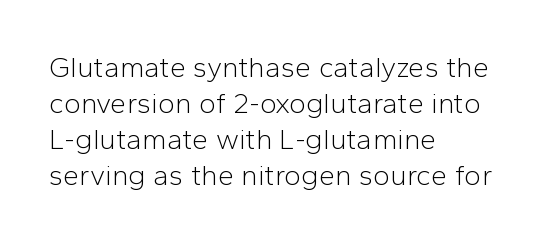
The image shows 29 px light sans-serif type, upright; set left-aligned, line spacing 1.24x, normal letter spacing, not underlined; low stroke contrast and a medium x-height.
